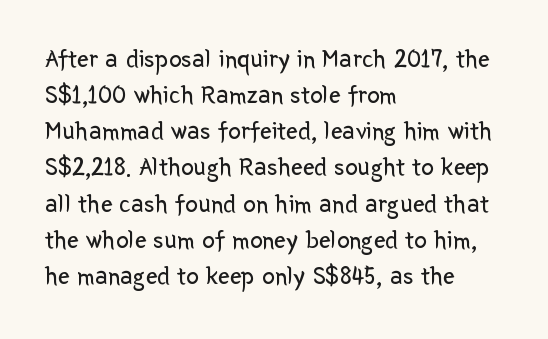
Teacher's note: observe the even left margin — that is flush-left alignment. Students, note that the glyphs here touch the page at normal intervals. Do the letters lean? They stand straight. Descenders hang freely into open space. Stem width sits at or under what a default text font uses.
